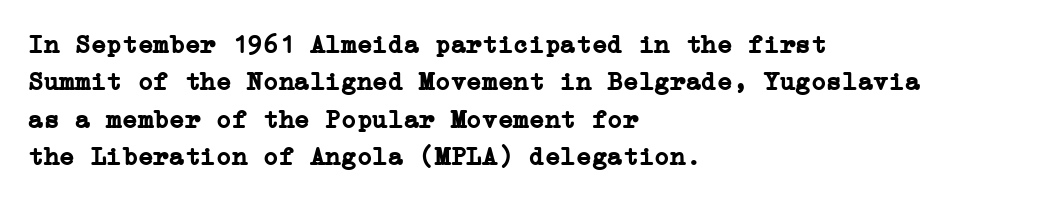
{"italic": "no", "bold": "yes", "underline": "no", "align": "left", "line_spacing": "normal", "line_spacing_ratio": 1.44, "letter_spacing": "normal", "letter_spacing_em": 0.0, "glyph_px": 26}
